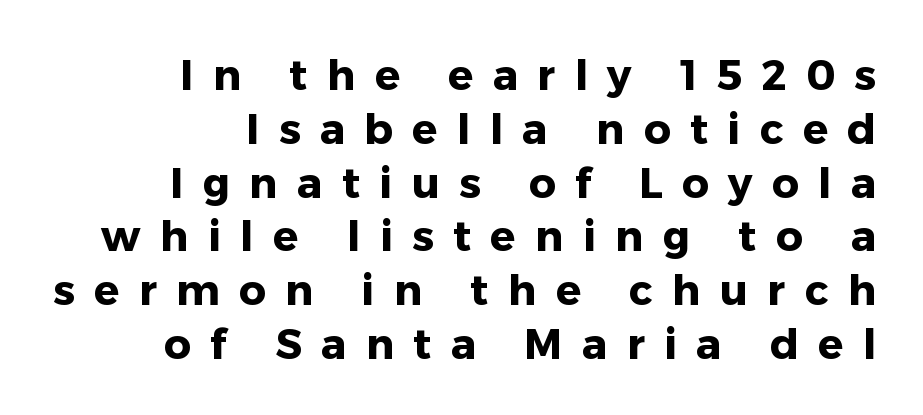
Q: Is the text bold? A: Yes.
Q: Is the text italic (slanted)? A: No, it is upright.
Q: Is the typeface a serif or a sans-serif typeface? A: Sans-serif.
Q: Is the text underlined? A: No.
Q: How is the paragraph aligned? A: Right-aligned.
Q: Is the spacing between letters normal or unusually wide? A: Unusually wide.
Q: Is the spacing between lines tight, normal or loose? A: Normal.
Q: Width (condensed, normal, or wide)? A: Normal.
Q: Stroke contrast? A: Low.
Q: x-height? A: Medium.
Q: Monospaced? A: No.
